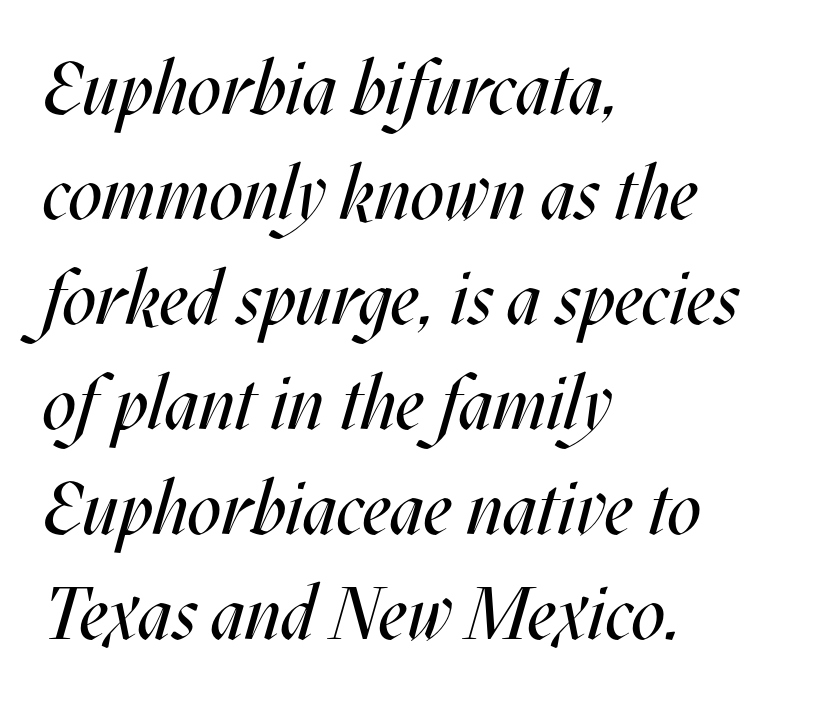
{"italic": "yes", "lean": "right", "slant_degrees": 17, "bold": "no", "weight": "regular", "width": "condensed", "stroke_contrast": "medium", "x_height": "large", "monospaced": "no", "underline": "no", "align": "left", "line_spacing": "normal", "line_spacing_ratio": 1.42, "letter_spacing": "normal", "letter_spacing_em": 0.0, "glyph_px": 74}
